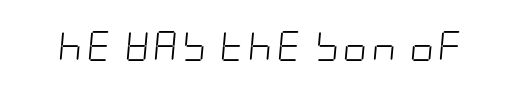
Q: Is the text bold? A: No.
Q: Is the text italic (slanted)? A: Yes, it leans right by about 5 degrees.
Q: Is the text underlined? A: No.
Q: Width (condensed, normal, or wide)? A: Condensed.
Q: Stroke contrast? A: Low.
Q: x-height? A: Large.
